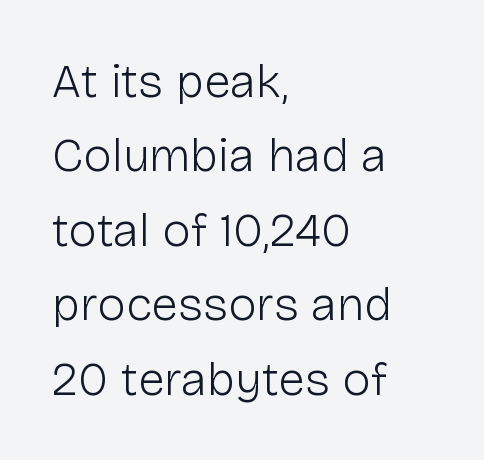
One glance says typical: line gaps are just what's usual. Character widths vary here, with narrow letters taking less room than wide ones. The text was rendered using a sans face with plain stroke endings. The words here are not underlined.
